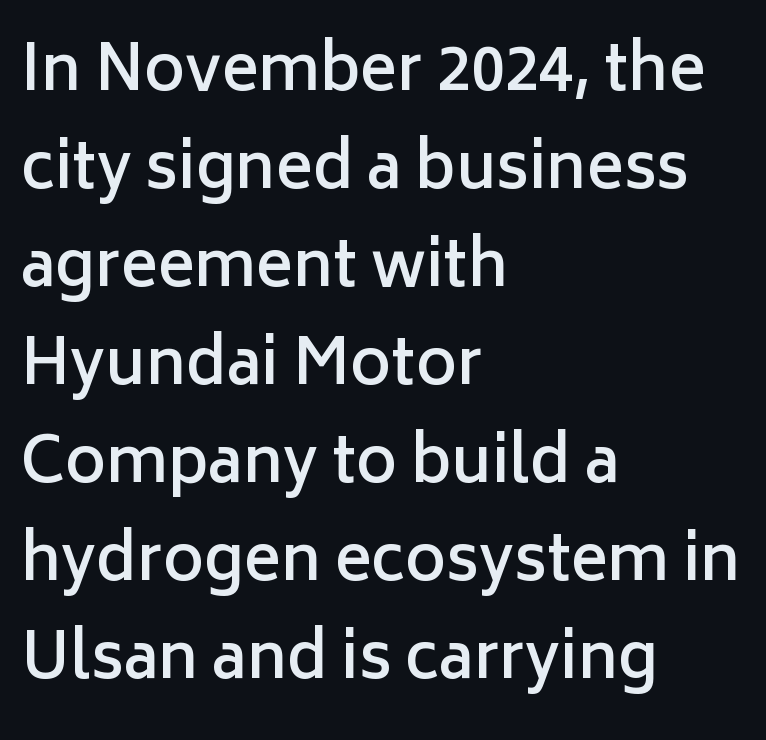
No italicization has been applied; the sample stays upright. Does the copy run flush right? No — it runs flush left. These lines carry some extra weight — a demibold, not a full bold. Each word holds together tightly as a unit, with standard inter-letter gaps. In terms of letterform style, serifs are entirely absent. Check under the words: just untouched page.
